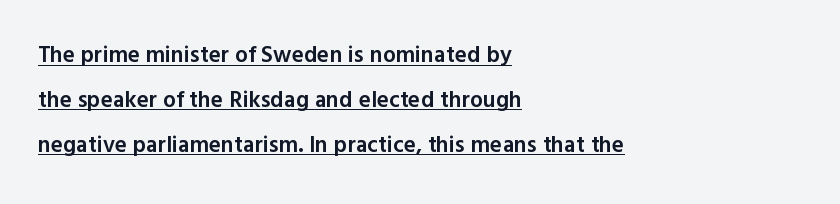
Q: Is the text bold? A: Semi-bold.
Q: Is the text italic (slanted)? A: No, it is upright.
Q: Is the text underlined? A: Yes.
Q: How is the paragraph aligned? A: Left-aligned.
Q: Is the spacing between letters normal or unusually wide? A: Normal.
Q: Is the spacing between lines tight, normal or loose? A: Loose.
